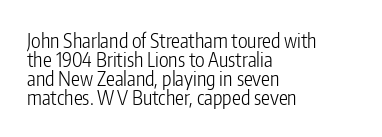
Upright lettering throughout. Short and long lines alike share a common starting point at left. On a weight scale, this lands at 450 or below. These lines keep a tight, regular rhythm from letter to letter. Students, observe: this is what under-led, compact text looks like.
